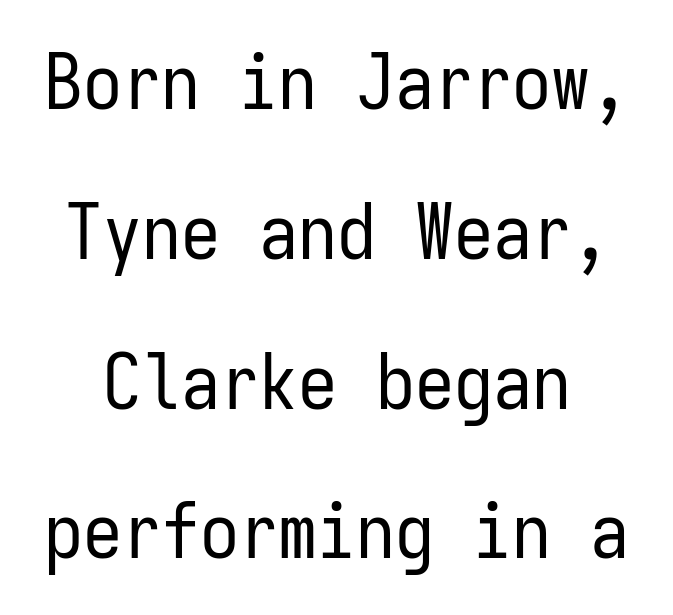
The image shows 78 px regular-weight, condensed sans-serif type, upright, monospaced; set loose line spacing (1.92x), normal letter spacing, not underlined; low stroke contrast and a medium x-height.
